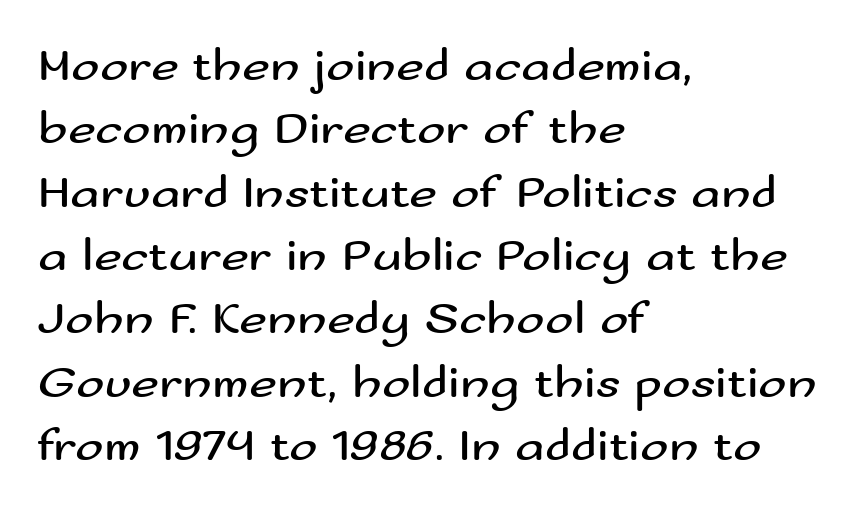
{"serif": "no", "italic": "no", "bold": "no", "weight": "regular", "width": "wide", "stroke_contrast": "medium", "x_height": "small", "monospaced": "no", "underline": "no", "align": "left", "line_spacing": "normal", "line_spacing_ratio": 1.32, "letter_spacing": "normal", "letter_spacing_em": 0.0, "glyph_px": 48}
